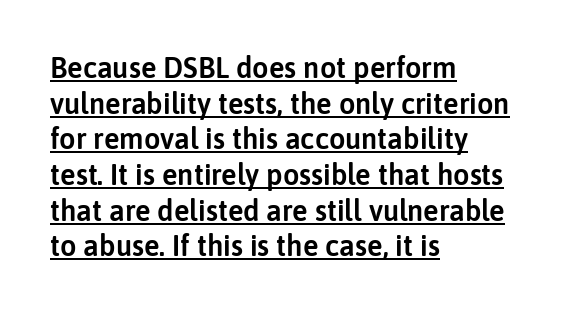
{"serif": "no", "italic": "no", "width": "normal", "stroke_contrast": "low", "x_height": "medium", "monospaced": "no", "underline": "yes", "align": "left", "line_spacing_ratio": 1.23, "letter_spacing": "normal", "letter_spacing_em": 0.0, "glyph_px": 29}
